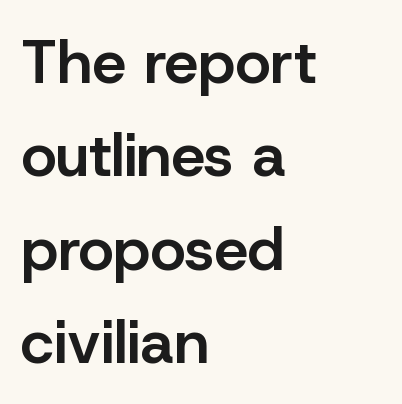
The image shows 61 px semibold sans-serif type, upright; set left-aligned, normal line spacing (1.53x), normal letter spacing, not underlined; low stroke contrast and a medium x-height.
